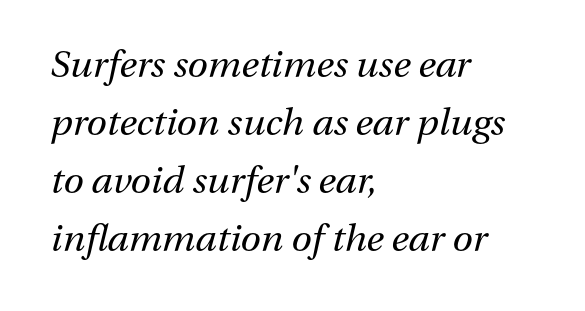
The image shows 37 px regular-weight type, italic (leaning right); set left-aligned, normal line spacing (1.57x), normal letter spacing, not underlined; medium stroke contrast and a medium x-height.
